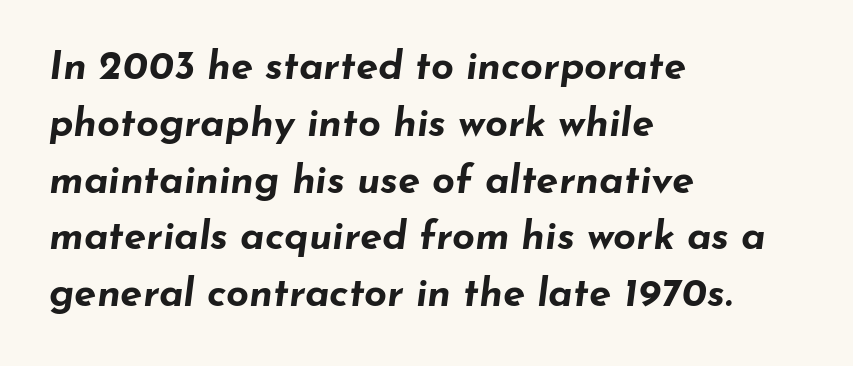
Summary of weight: heavy, a full bold. The space between consecutive lines is moderate. Do the characters align in a grid? No, the font is proportional. The specimen omits any rule beneath the text block's lines. Style check: oblique. Between one letter and the next there's only the usual sliver of space.
